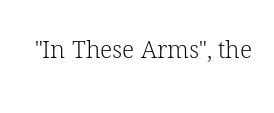
Q: Is the text bold? A: No.
Q: Is the text italic (slanted)? A: No, it is upright.
Q: Is the text underlined? A: No.
Q: Is the spacing between letters normal or unusually wide? A: Normal.
